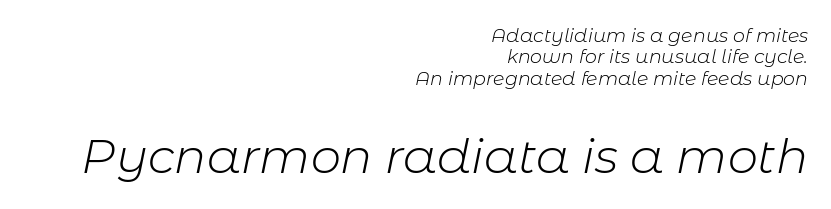
No letter is thick-stroked: the sample isn't bold. The words here are not underlined. Horizontally, the lines are justified to the trailing edge only. This is oblique type, the kind used for emphasis or titles. Vertically, the passage feels compressed, each row crowding the next. Between these two stacked blocks, the lower one wins on size.
